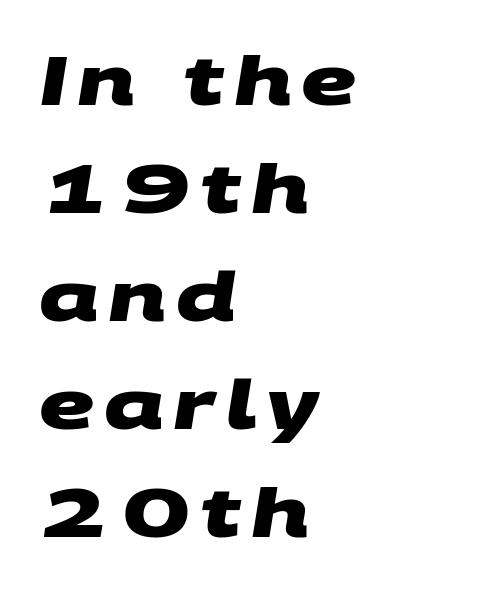
Q: Is the text bold? A: Yes.
Q: Is the typeface a serif or a sans-serif typeface? A: Sans-serif.
Q: Is the text underlined? A: No.
Q: How is the paragraph aligned? A: Left-aligned.
Q: Is the spacing between lines tight, normal or loose? A: Normal.
Q: Width (condensed, normal, or wide)? A: Wide.
Q: Stroke contrast? A: Medium.
Q: x-height? A: Large.
Q: Monospaced? A: No.
